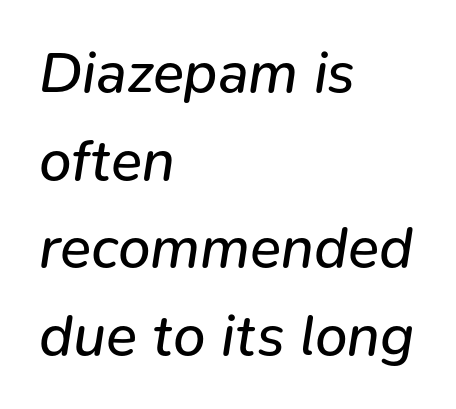
The cut favours lightness, reaching ordinary text weight at its darkest. Which margin do the lines hug? The left one — the right edge is uneven. The rendering uses a moderate line-height, typical for paragraphs. The letters advance in unequal steps, a hallmark of proportional type.
